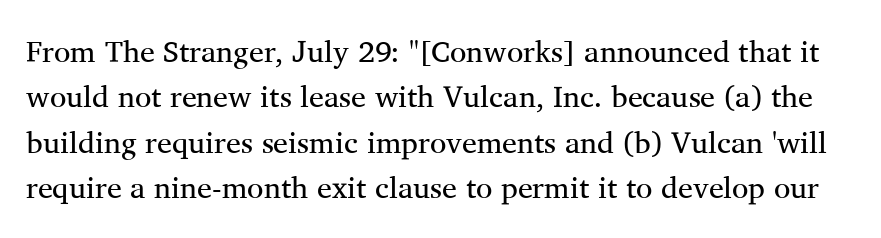
The image shows 30 px regular-weight serif type, upright; set normal line spacing (1.51x), normal letter spacing, not underlined; medium stroke contrast and a medium x-height.
